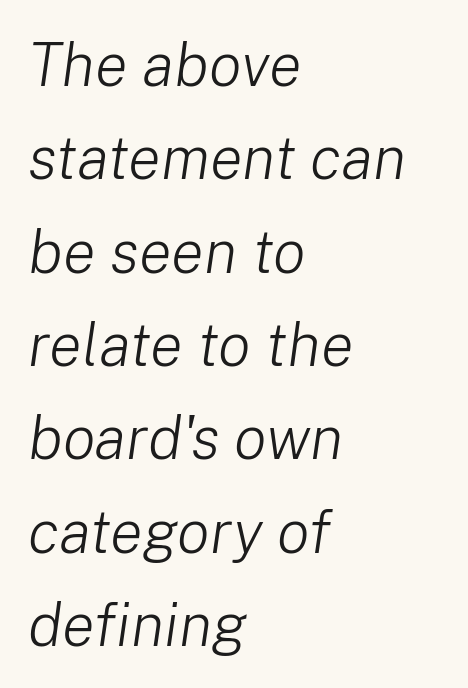
Q: Is the text bold? A: No.
Q: Is the text italic (slanted)? A: Yes, it leans right by about 8 degrees.
Q: Is the text underlined? A: No.
Q: How is the paragraph aligned? A: Left-aligned.
Q: Is the spacing between letters normal or unusually wide? A: Normal.
Q: Is the spacing between lines tight, normal or loose? A: Normal.
Q: Width (condensed, normal, or wide)? A: Normal.
Q: Stroke contrast? A: Low.
Q: x-height? A: Medium.
Q: Monospaced? A: No.
